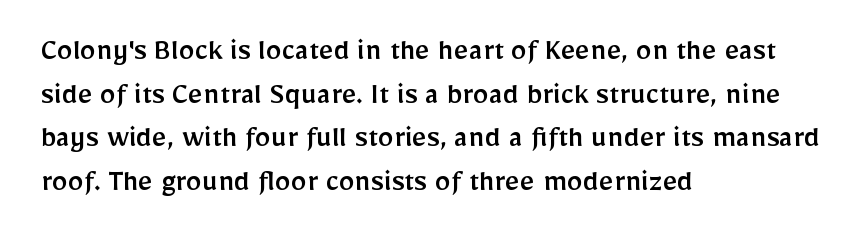
Q: Is the text italic (slanted)? A: No, it is upright.
Q: Is the typeface a serif or a sans-serif typeface? A: Sans-serif.
Q: Is the text underlined? A: No.
Q: How is the paragraph aligned? A: Left-aligned.
Q: Is the spacing between letters normal or unusually wide? A: Normal.
Q: Is the spacing between lines tight, normal or loose? A: Normal.
Q: Width (condensed, normal, or wide)? A: Normal.
Q: Stroke contrast? A: Low.
Q: x-height? A: Medium.
Q: Monospaced? A: No.
